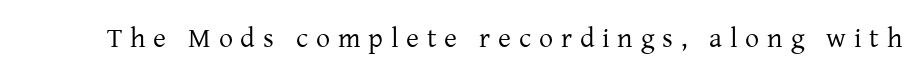
The image shows 28 px regular-weight serif type, upright; set unusually wide letter spacing (+0.28 em), not underlined; low stroke contrast and a medium x-height.
